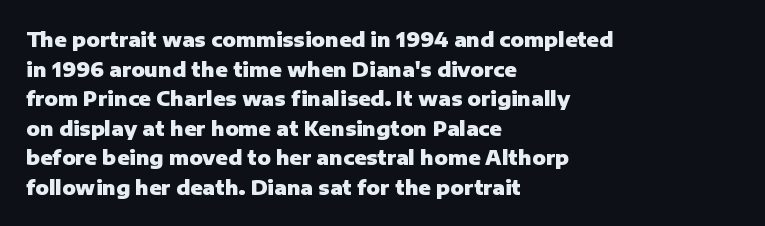
The image shows 20 px bold type, upright; set left-aligned, normal line spacing (1.48x), normal letter spacing, not underlined.
